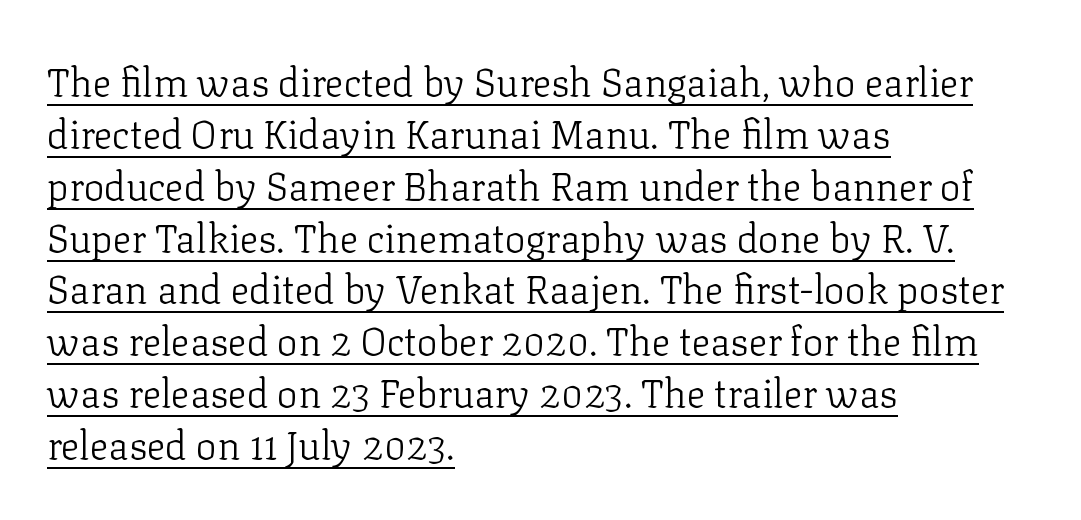
{"serif": "yes", "italic": "no", "bold": "no", "weight": "light", "width": "normal", "stroke_contrast": "low", "x_height": "medium", "monospaced": "no", "underline": "yes", "align": "left", "line_spacing": "normal", "line_spacing_ratio": 1.33, "letter_spacing": "normal", "letter_spacing_em": 0.0, "glyph_px": 39}
